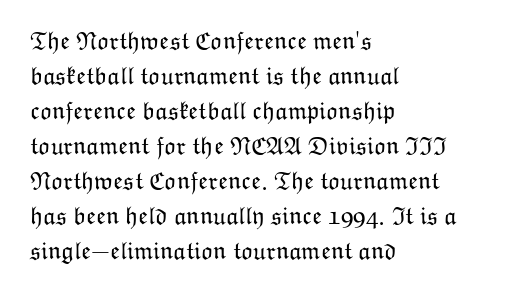
{"italic": "no", "bold": "no", "underline": "no", "align": "left", "line_spacing": "normal", "line_spacing_ratio": 1.4, "letter_spacing": "normal", "letter_spacing_em": 0.0, "glyph_px": 25}
